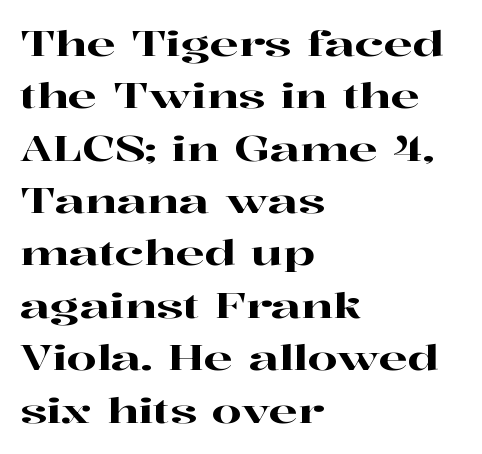
Every stem runs plumb, perpendicular to the baseline. Between one letter and the next there's only the usual sliver of space. Descenders hang freely into open space. Unlike a clean sans, this face finishes its strokes with serifs. The space between consecutive lines is moderate.
